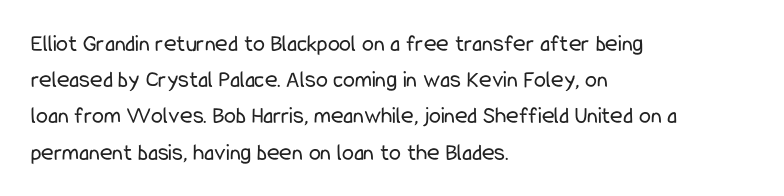
Default kerning and tracking; the words read as compact shapes. Tall strokes in this sample are plumb rather than angled. This rendering uses left alignment, leaving the right contour irregular. Students, observe: this is what conventionally led text looks like. Each stroke keeps to a modest, everyday thickness or less. Honestly, there is no underline to notice here at all.
